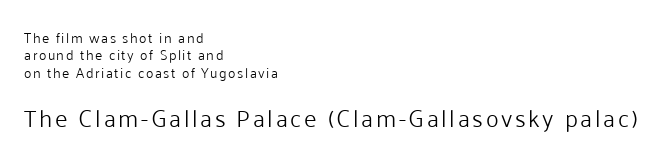
{"italic": "no", "bold": "no", "underline": "no", "align": "left", "line_spacing_ratio": 1.24, "larger_block": "second", "size_ratio": 1.71, "glyph_px": 24}
